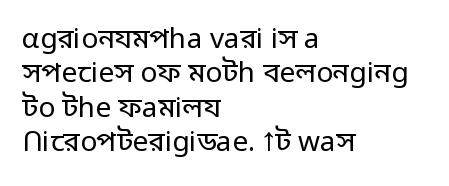
The image shows 28 px regular-weight sans-serif type, upright; set left-aligned, line spacing 1.23x, normal letter spacing, not underlined; low stroke contrast and a medium x-height.
